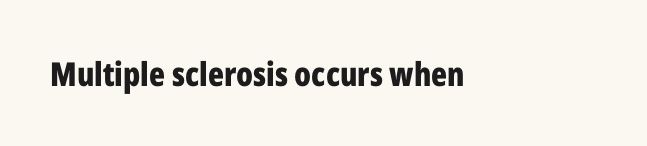
The image shows 33 px bold, condensed sans-serif type, upright; set normal letter spacing, not underlined; low stroke contrast and a medium x-height.
